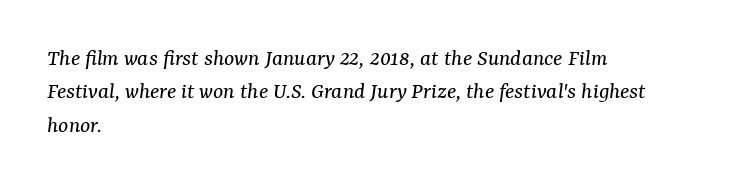
Beneath every word, the page is bare. If you drew a line through each stem, it would be angled. Bold? No — there's no thickening of the strokes. What's the leading like? Ordinary, nothing unusual. The paragraph shown leans on its left margin. Inter-character spacing is left at the font's built-in metrics.
